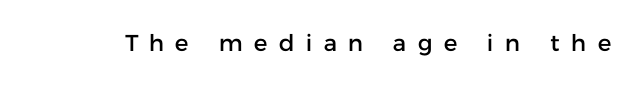
Q: Is the text italic (slanted)? A: No, it is upright.
Q: Is the text underlined? A: No.
Q: Is the spacing between letters normal or unusually wide? A: Unusually wide.
